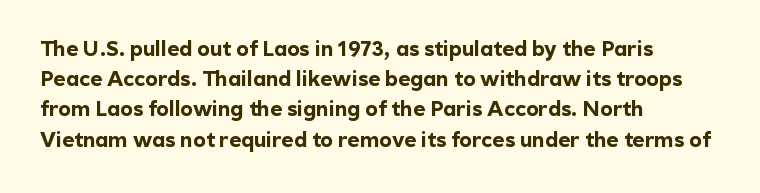
Q: Is the text bold? A: Yes.
Q: Is the text italic (slanted)? A: No, it is upright.
Q: Is the text underlined? A: No.
Q: How is the paragraph aligned? A: Left-aligned.
Q: Is the spacing between letters normal or unusually wide? A: Normal.
Q: Is the spacing between lines tight, normal or loose? A: Normal.
